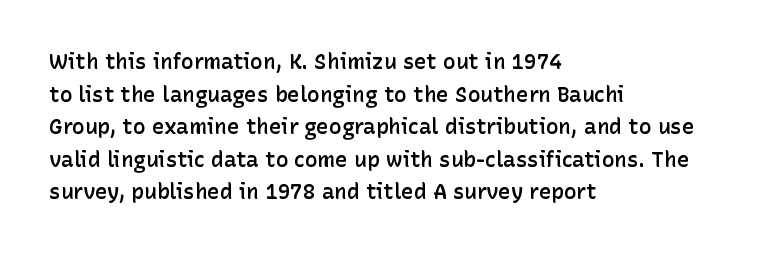
{"italic": "no", "bold": "semi", "underline": "no", "align": "left", "line_spacing": "normal", "line_spacing_ratio": 1.55, "letter_spacing": "normal", "letter_spacing_em": 0.0, "glyph_px": 21}
